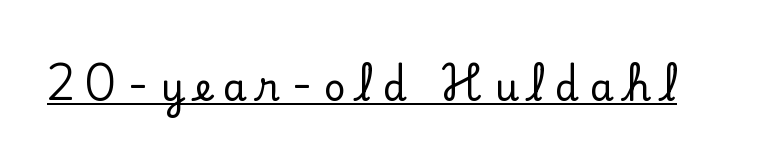
The type is letterspaced generously, with wide tracking. I'd call this a serif setting — the letters wear small feet. A roman cut, with each character standing at attention. Underlined type.
